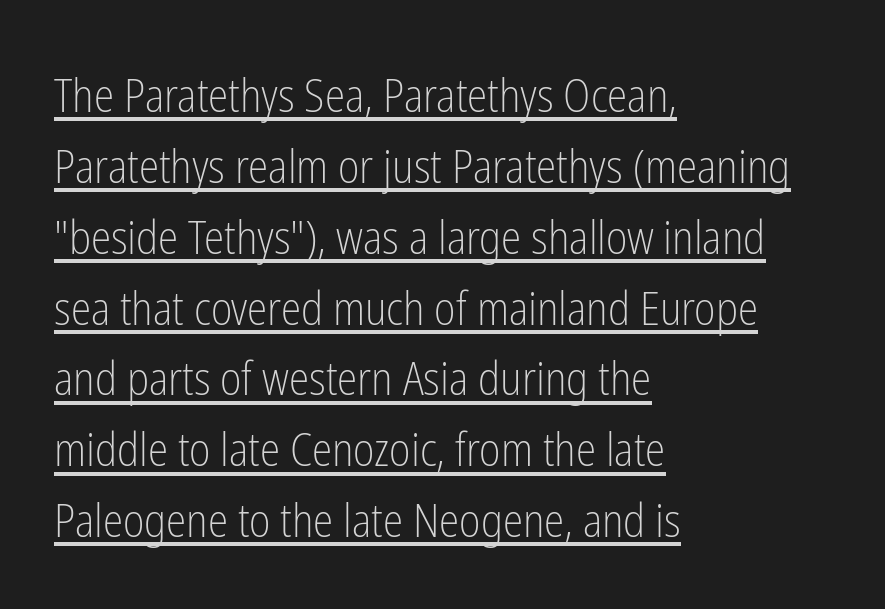
The image shows 46 px light, condensed sans-serif type, upright; set left-aligned, normal line spacing (1.54x), normal letter spacing, underlined; low stroke contrast and a medium x-height.
